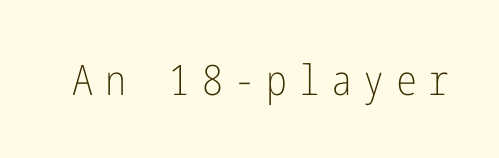
Q: Is the text bold? A: No.
Q: Is the text italic (slanted)? A: No, it is upright.
Q: Is the typeface a serif or a sans-serif typeface? A: Sans-serif.
Q: Is the text underlined? A: No.
Q: Is the spacing between letters normal or unusually wide? A: Unusually wide.
Q: Width (condensed, normal, or wide)? A: Condensed.
Q: Stroke contrast? A: Low.
Q: x-height? A: Medium.
